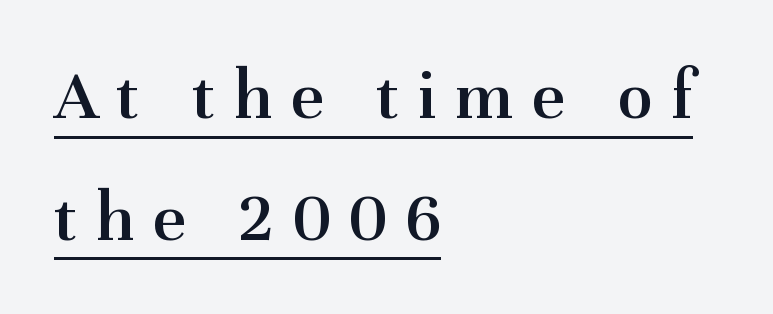
{"serif": "yes", "italic": "no", "bold": "semi", "weight": "semibold", "width": "normal", "stroke_contrast": "medium", "x_height": "medium", "monospaced": "no", "underline": "yes", "align": "left", "line_spacing": "normal", "line_spacing_ratio": 1.69, "letter_spacing": "wide", "letter_spacing_em": 0.26, "glyph_px": 72}
